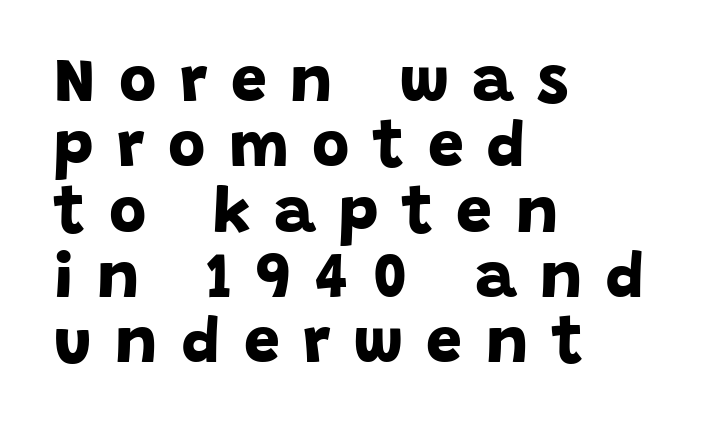
Q: Is the text bold? A: Yes.
Q: Is the typeface a serif or a sans-serif typeface? A: Sans-serif.
Q: Is the text underlined? A: No.
Q: How is the paragraph aligned? A: Left-aligned.
Q: Is the spacing between letters normal or unusually wide? A: Unusually wide.
Q: Is the spacing between lines tight, normal or loose? A: Tight.
Q: Width (condensed, normal, or wide)? A: Normal.
Q: Stroke contrast? A: Low.
Q: x-height? A: Large.
Q: Monospaced? A: No.
